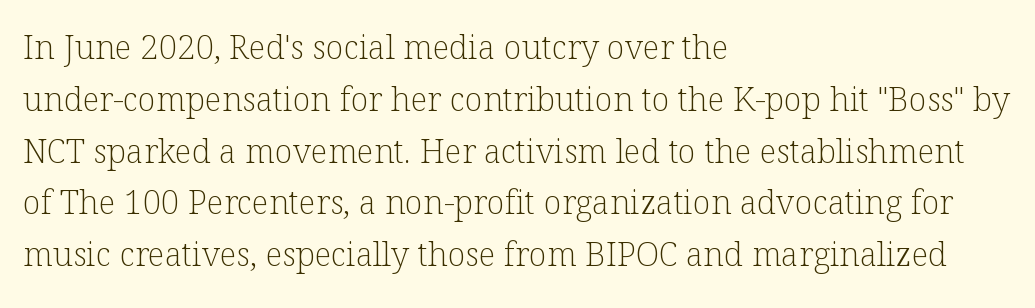
Q: Is the text bold? A: No.
Q: Is the text italic (slanted)? A: No, it is upright.
Q: Is the typeface a serif or a sans-serif typeface? A: Serif.
Q: Is the text underlined? A: No.
Q: How is the paragraph aligned? A: Left-aligned.
Q: Is the spacing between letters normal or unusually wide? A: Normal.
Q: Is the spacing between lines tight, normal or loose? A: Normal.
Q: Width (condensed, normal, or wide)? A: Normal.
Q: Stroke contrast? A: Low.
Q: x-height? A: Medium.
Q: Monospaced? A: No.
